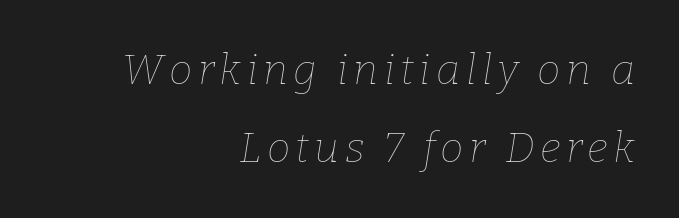
This sample has the flowing, uneven cadence of proportional lettering. Italic? Definitely — the glyphs are oblique. The passage is arranged like a letterhead date or caption credit — flush right. Descender tails drop into unmarked territory.
